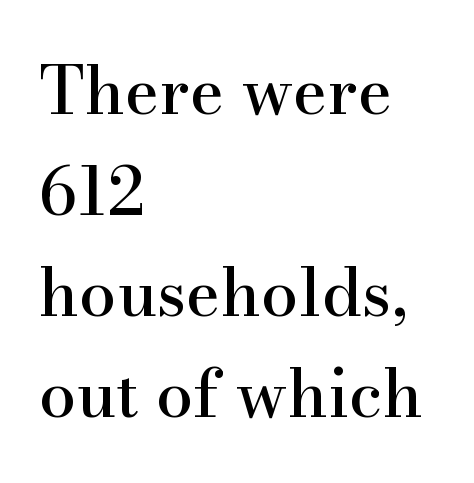
{"serif": "yes", "italic": "no", "width": "normal", "stroke_contrast": "high", "x_height": "small", "monospaced": "no", "underline": "no", "align": "left", "line_spacing": "normal", "line_spacing_ratio": 1.53, "letter_spacing": "normal", "letter_spacing_em": 0.0, "glyph_px": 66}
